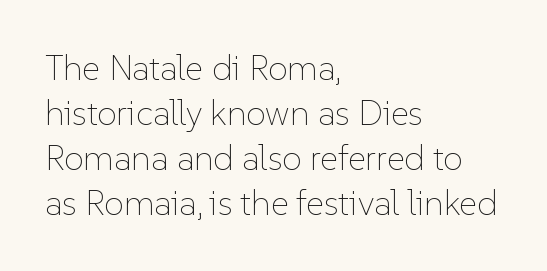
Observe the ordinary spacing: letters are neighbours, not strangers. The compositor pushed each line to the left boundary. This is roman type, the default non-slanted kind. This block has exactly the height ordinary leading produces. Beneath every word, the page is bare. Weight class: somewhere from thin through regular.
